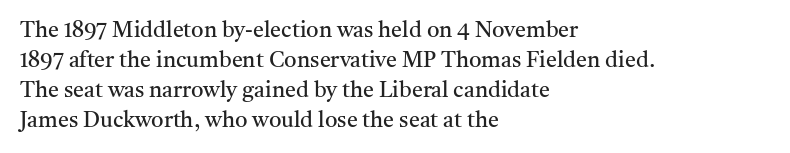
{"italic": "no", "bold": "no", "underline": "no", "align": "left", "line_spacing": "normal", "line_spacing_ratio": 1.36, "letter_spacing": "normal", "letter_spacing_em": 0.0, "glyph_px": 22}
